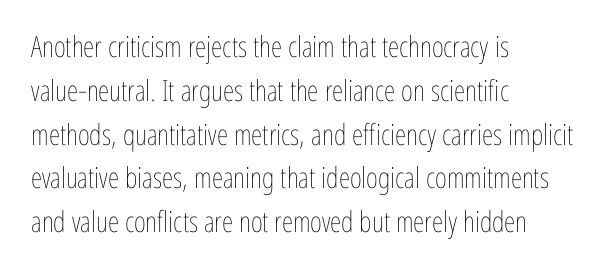
Q: Is the text bold? A: No.
Q: Is the text italic (slanted)? A: No, it is upright.
Q: Is the text underlined? A: No.
Q: How is the paragraph aligned? A: Left-aligned.
Q: Is the spacing between letters normal or unusually wide? A: Normal.
Q: Is the spacing between lines tight, normal or loose? A: Normal.
Q: Width (condensed, normal, or wide)? A: Condensed.
Q: Stroke contrast? A: Low.
Q: x-height? A: Medium.
Q: Monospaced? A: No.
